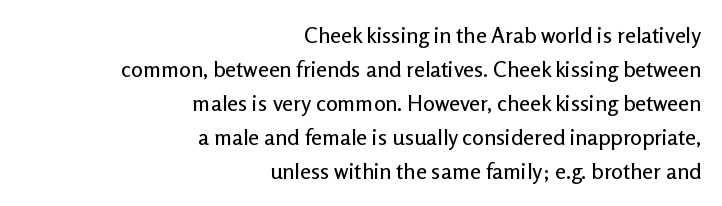
{"italic": "no", "underline": "no", "align": "right", "line_spacing": "normal", "line_spacing_ratio": 1.54, "letter_spacing": "normal", "letter_spacing_em": 0.0, "glyph_px": 22}
